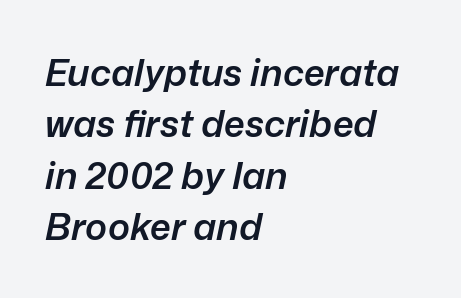
Q: Is the text bold? A: Semi-bold.
Q: Is the text italic (slanted)? A: Yes, it leans right by about 12 degrees.
Q: Is the text underlined? A: No.
Q: How is the paragraph aligned? A: Left-aligned.
Q: Is the spacing between letters normal or unusually wide? A: Normal.
Q: Is the spacing between lines tight, normal or loose? A: Normal.
Q: Width (condensed, normal, or wide)? A: Normal.
Q: Stroke contrast? A: Low.
Q: x-height? A: Medium.
Q: Monospaced? A: No.
